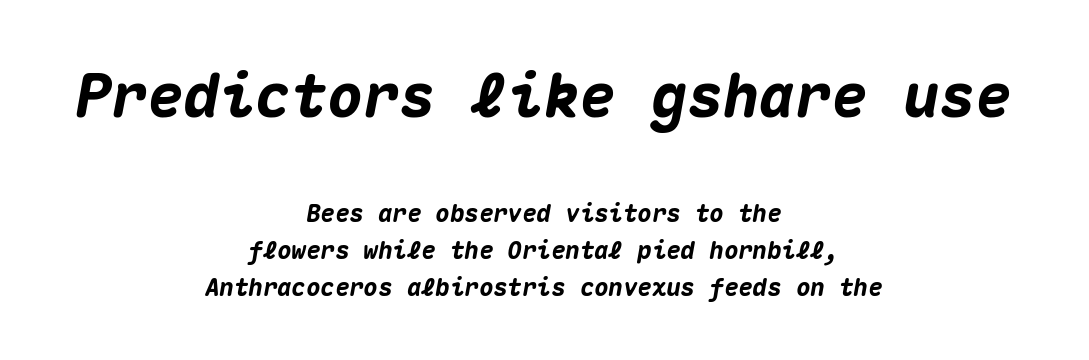
The image shows 60 px heavy type, italic (leaning right), monospaced; set centered, normal line spacing (1.56x), normal letter spacing, not underlined; the first (top) block is 2.5x larger; medium stroke contrast and a medium x-height.
